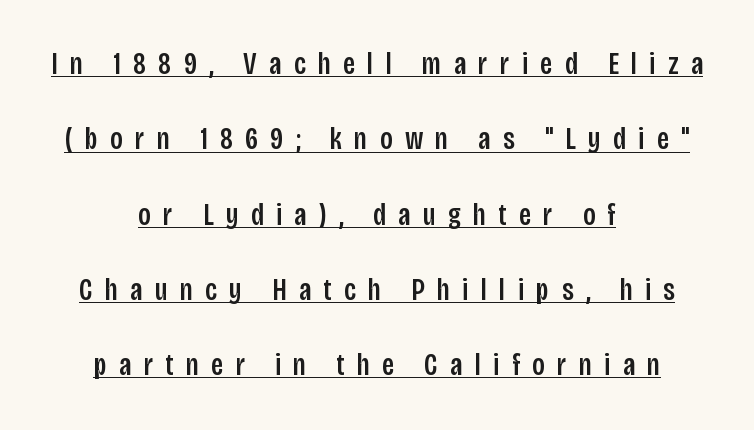
The image shows 31 px condensed sans-serif type, upright; set centered, loose line spacing (2.43x), unusually wide letter spacing (+0.4 em), underlined; low stroke contrast and a large x-height.
